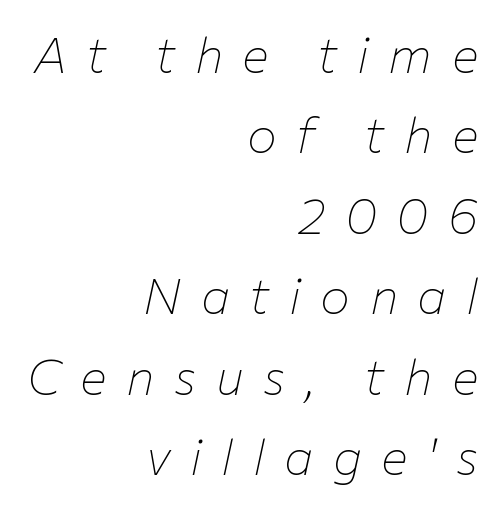
Q: Is the text bold? A: No.
Q: Is the text italic (slanted)? A: Yes, it leans right by about 12 degrees.
Q: Is the text underlined? A: No.
Q: How is the paragraph aligned? A: Right-aligned.
Q: Is the spacing between letters normal or unusually wide? A: Unusually wide.
Q: Is the spacing between lines tight, normal or loose? A: Normal.
Q: Width (condensed, normal, or wide)? A: Normal.
Q: Stroke contrast? A: Low.
Q: x-height? A: Medium.
Q: Monospaced? A: No.
